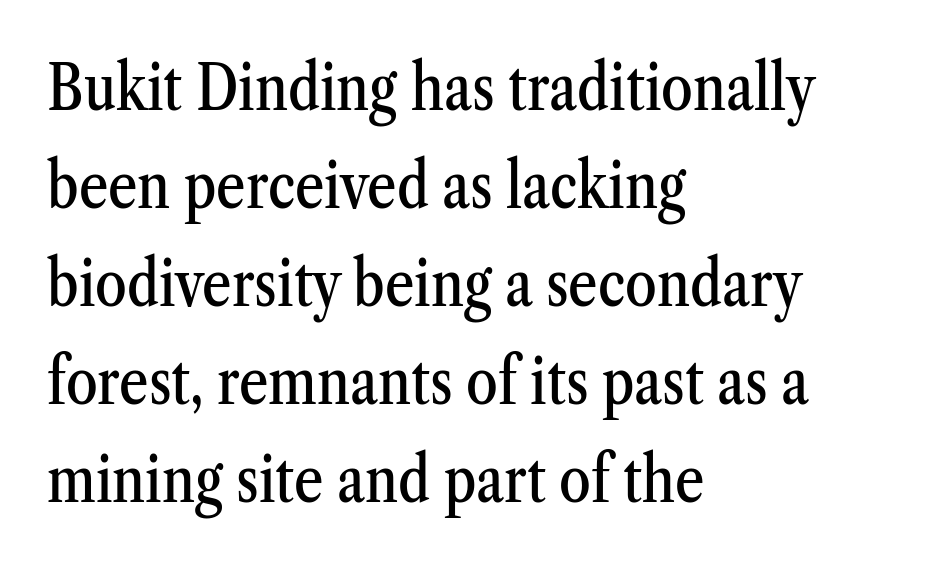
The strip under each line holds only bare page. The letters advance in unequal steps, a hallmark of proportional type. Serifs: yes, visible at the terminals of the letterforms. Look at the tracking — it's just the regular setting, nothing added.
